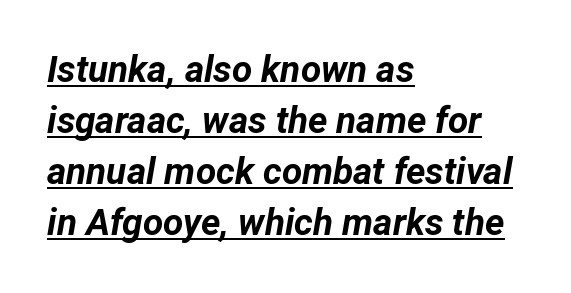
{"italic": "yes", "lean": "right", "slant_degrees": 12, "bold": "yes", "weight": "bold", "width": "normal", "stroke_contrast": "low", "x_height": "medium", "monospaced": "no", "underline": "yes", "align": "left", "line_spacing": "normal", "line_spacing_ratio": 1.38, "letter_spacing": "normal", "letter_spacing_em": 0.0, "glyph_px": 37}
